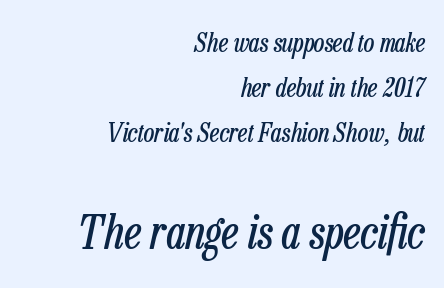
The foot of each line stays bare and open. The ragged edge is on the left, which tells us the setting is flush right. Rendered with sloped, italic letterforms. The tracking reads as untouched default to a designer's eye. No letter is thick-stroked: the sample isn't bold.
